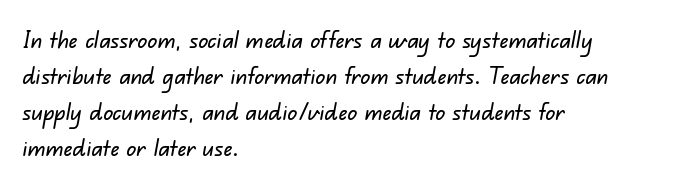
The space between consecutive lines is moderate. The typesetter chose a ragged-right arrangement here. Words appear dense and cohesive because spacing is normal. Letters rest on an invisible, unmarked baseline.
